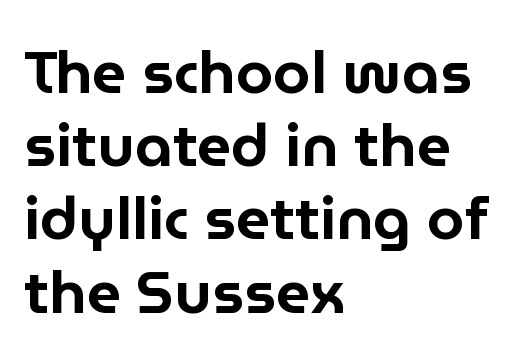
The image shows 60 px sans-serif type, upright; set left-aligned, line spacing 1.22x, normal letter spacing, not underlined; low stroke contrast and a medium x-height.
